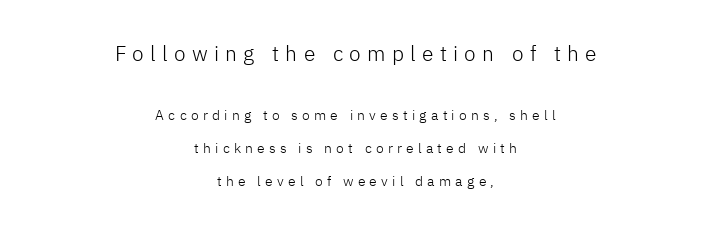
The gap between lines stays unmarked. What's the leading like? Stretched, with rows far apart. A light-to-regular cut is what we see here. The emphasis by scale lands on block number one, above. Vertical strokes here are truly vertical.
